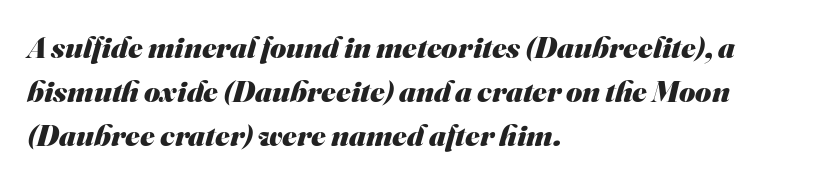
The image shows 31 px heavy sans-serif type; set left-aligned, normal line spacing (1.42x), normal letter spacing, not underlined; medium stroke contrast and a small x-height.
